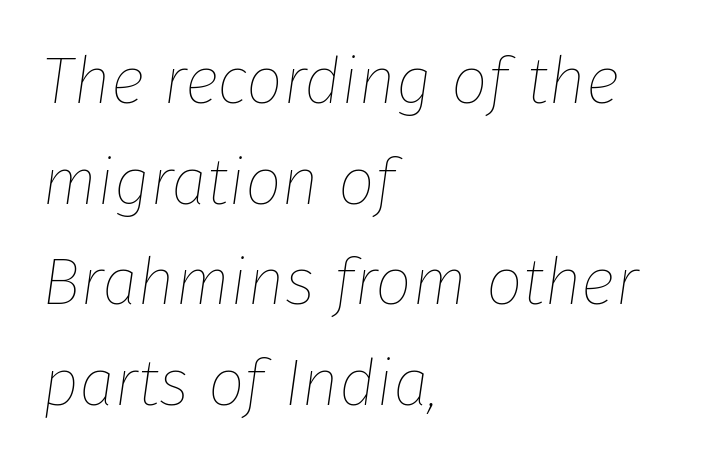
The image shows 65 px thin type, italic (leaning right); set left-aligned, normal line spacing (1.55x), normal letter spacing, not underlined; low stroke contrast and a medium x-height.
